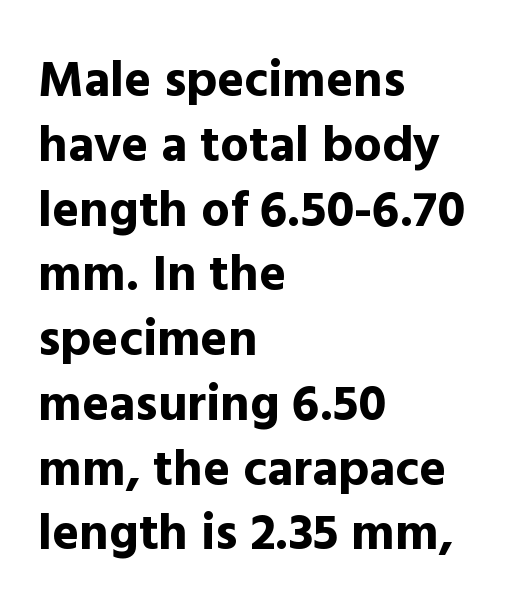
{"serif": "no", "italic": "no", "bold": "yes", "weight": "bold", "width": "normal", "x_height": "medium", "monospaced": "no", "underline": "no", "align": "left", "line_spacing": "normal", "line_spacing_ratio": 1.27, "letter_spacing": "normal", "letter_spacing_em": 0.0, "glyph_px": 51}
